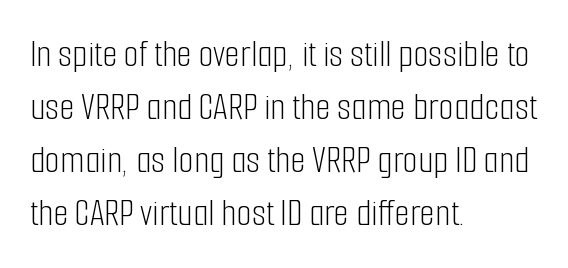
The image shows 39 px light, condensed sans-serif type, upright; set left-aligned, normal line spacing (1.36x), normal letter spacing, not underlined; low stroke contrast and a medium x-height.
